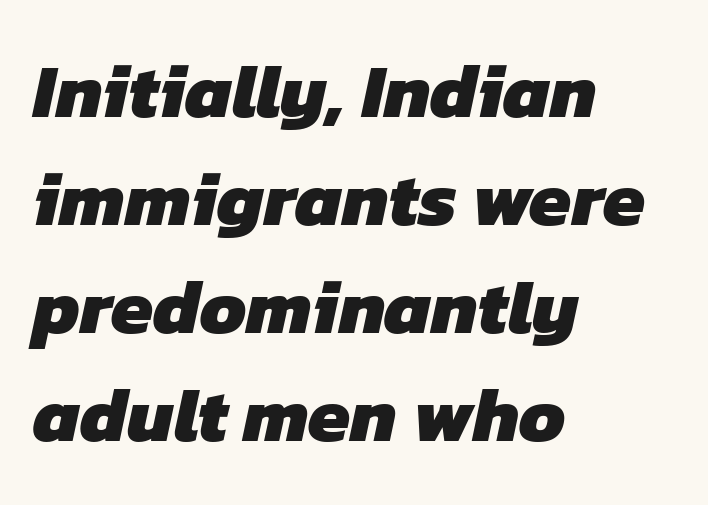
Q: Is the text bold? A: Yes.
Q: Is the typeface a serif or a sans-serif typeface? A: Sans-serif.
Q: Is the text underlined? A: No.
Q: How is the paragraph aligned? A: Left-aligned.
Q: Is the spacing between letters normal or unusually wide? A: Normal.
Q: Is the spacing between lines tight, normal or loose? A: Normal.
Q: Width (condensed, normal, or wide)? A: Normal.
Q: Stroke contrast? A: Low.
Q: x-height? A: Medium.
Q: Monospaced? A: No.
